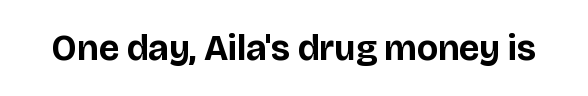
The image shows 36 px bold sans-serif type, upright; set normal letter spacing, not underlined; low stroke contrast and a large x-height.
